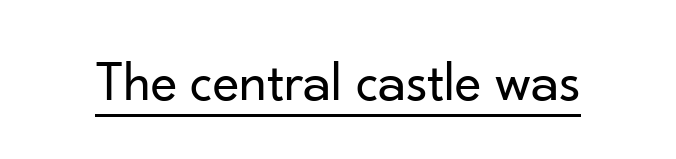
{"serif": "no", "italic": "no", "bold": "no", "weight": "regular", "width": "normal", "stroke_contrast": "low", "x_height": "small", "monospaced": "no", "underline": "yes", "letter_spacing": "normal", "letter_spacing_em": 0.0, "glyph_px": 57}
